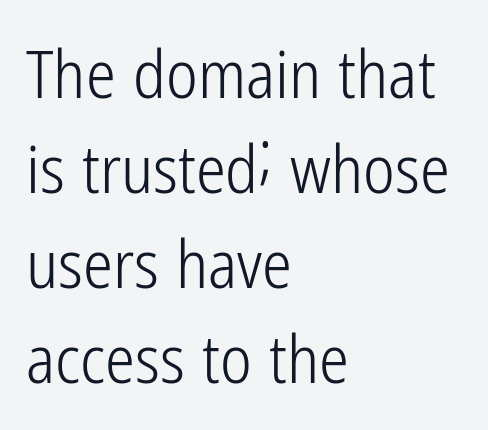
{"serif": "no", "italic": "no", "bold": "no", "weight": "light", "width": "condensed", "stroke_contrast": "low", "x_height": "medium", "monospaced": "no", "underline": "no", "align": "left", "line_spacing": "normal", "line_spacing_ratio": 1.42, "letter_spacing": "normal", "letter_spacing_em": 0.0, "glyph_px": 67}
